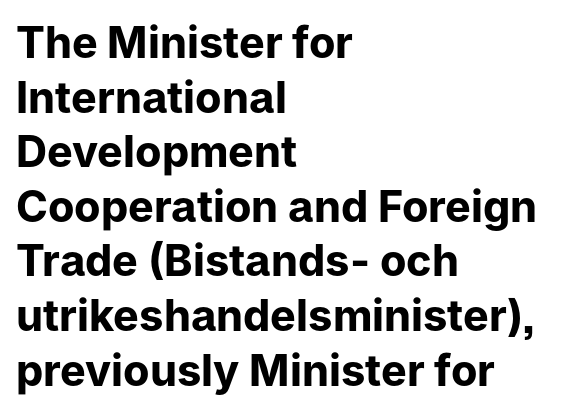
The image shows 43 px bold sans-serif type, upright; set left-aligned, normal line spacing (1.27x), normal letter spacing, not underlined; low stroke contrast and a medium x-height.
